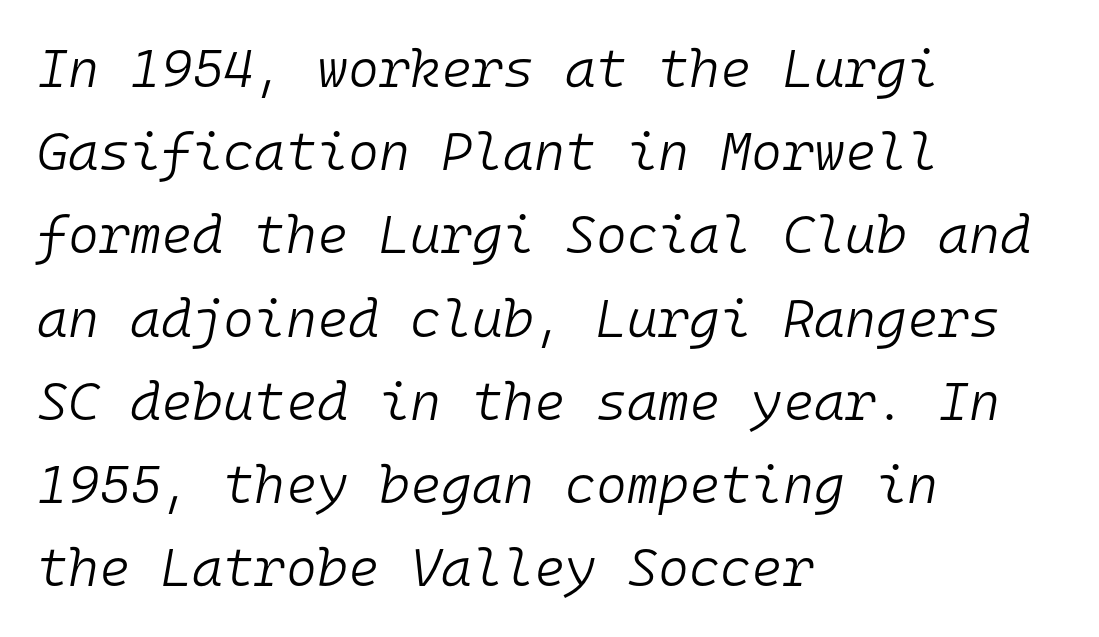
Q: Is the text bold? A: No.
Q: Is the text italic (slanted)? A: Yes, it leans right by about 10 degrees.
Q: Is the text underlined? A: No.
Q: How is the paragraph aligned? A: Left-aligned.
Q: Is the spacing between letters normal or unusually wide? A: Normal.
Q: Is the spacing between lines tight, normal or loose? A: Normal.
Q: Width (condensed, normal, or wide)? A: Normal.
Q: Stroke contrast? A: Low.
Q: x-height? A: Medium.
Q: Monospaced? A: Yes.
